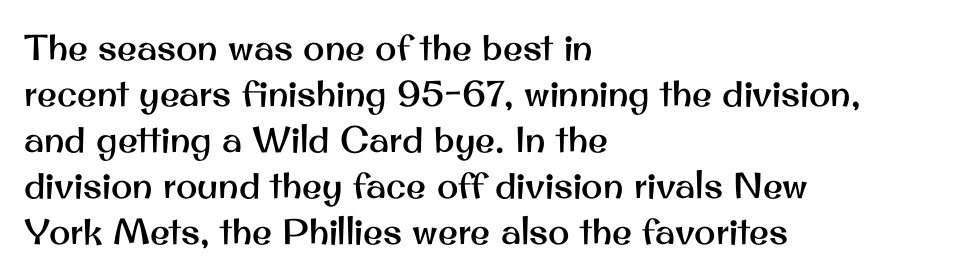
To sum up the face: it is a sans, with no serifs. Notice how the stems are strictly vertical — no italics here. Alignment: flush left. Descender tails drop into unmarked territory. Students, note that the glyphs here touch the page at normal intervals. Is there much room between lines? A standard amount, neither cramped nor airy.
